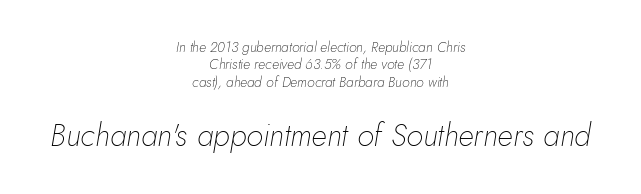
Q: Is the text bold? A: No.
Q: Is the text italic (slanted)? A: Yes, it leans right by about 10 degrees.
Q: Is the text underlined? A: No.
Q: How is the paragraph aligned? A: Centered.
Q: Is the spacing between letters normal or unusually wide? A: Normal.
Q: Which block of text is set in a larger size, the first (top) or the second (bottom)? A: The second (bottom) one.
Q: Width (condensed, normal, or wide)? A: Normal.
Q: Stroke contrast? A: Low.
Q: x-height? A: Small.
Q: Monospaced? A: No.
